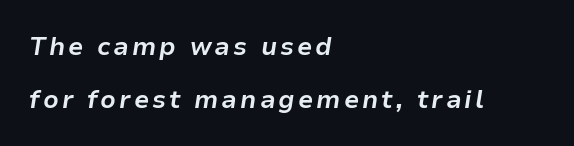
Q: Is the text bold? A: Yes.
Q: Is the text italic (slanted)? A: Yes, it leans right by about 9 degrees.
Q: Is the text underlined? A: No.
Q: How is the paragraph aligned? A: Left-aligned.
Q: Is the spacing between lines tight, normal or loose? A: Loose.
